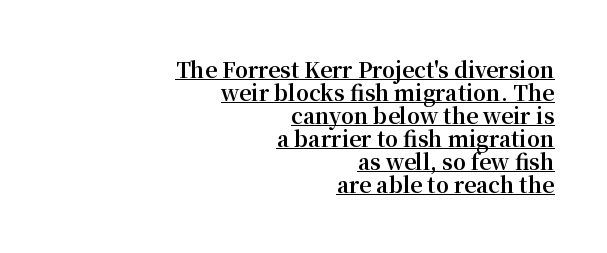
Notice how descenders almost collide with the ascenders below — that's tight leading. Vertical strokes here are truly vertical. Teacher's note: observe the even right margin — that is flush-right alignment. The glyphs are accompanied by a horizontal stroke just below them. In terms of letterspacing, this is plain default setting. Summary of weight: heavy, a full bold.
